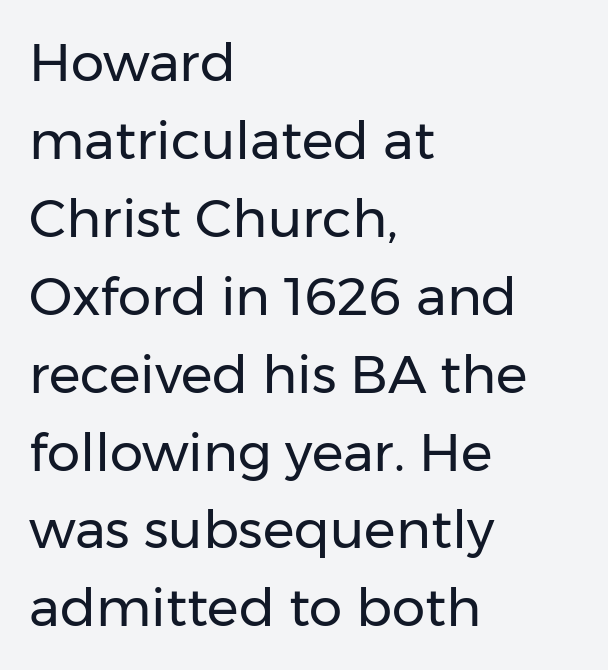
Interline gaps are of average width in this sample. Stems here are at most as thick as an everyday book face. Typeset ragged right — the left edge is the straight one. These lines are composed in type without serifs. Spacing verdict: proportional, widths tailored to each character.
